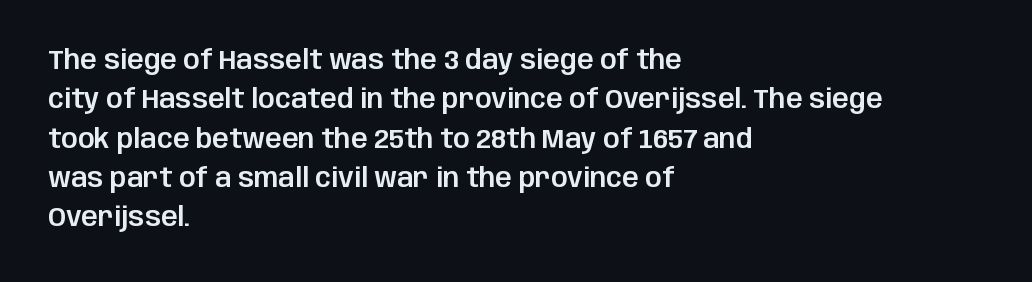
{"italic": "no", "underline": "no", "align": "left", "line_spacing": "normal", "line_spacing_ratio": 1.51, "letter_spacing": "normal", "letter_spacing_em": 0.0, "glyph_px": 26}
